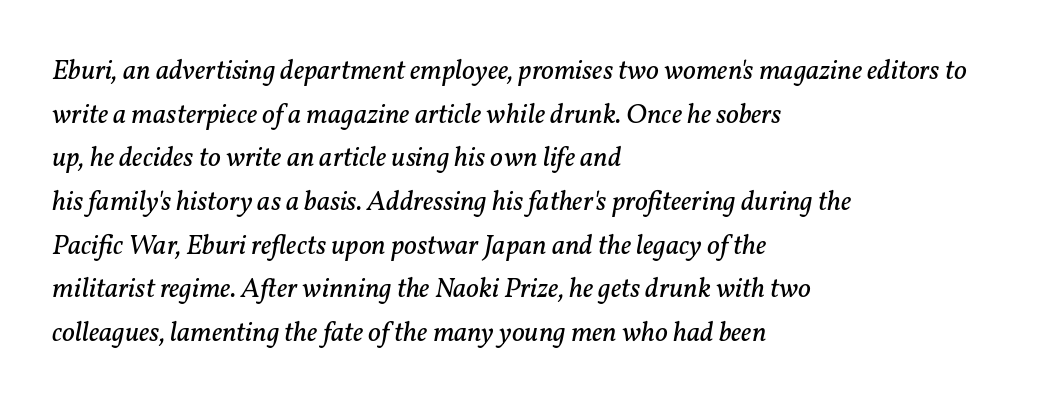
Only glyphs here, with clear space below each row. Spacing verdict: proportional, widths tailored to each character. The rendering applies a slant to the glyphs. Regular leading. The face used here is seriffed, in the tradition of book romans. Is the type heavy? It reads as light-to-regular instead.
